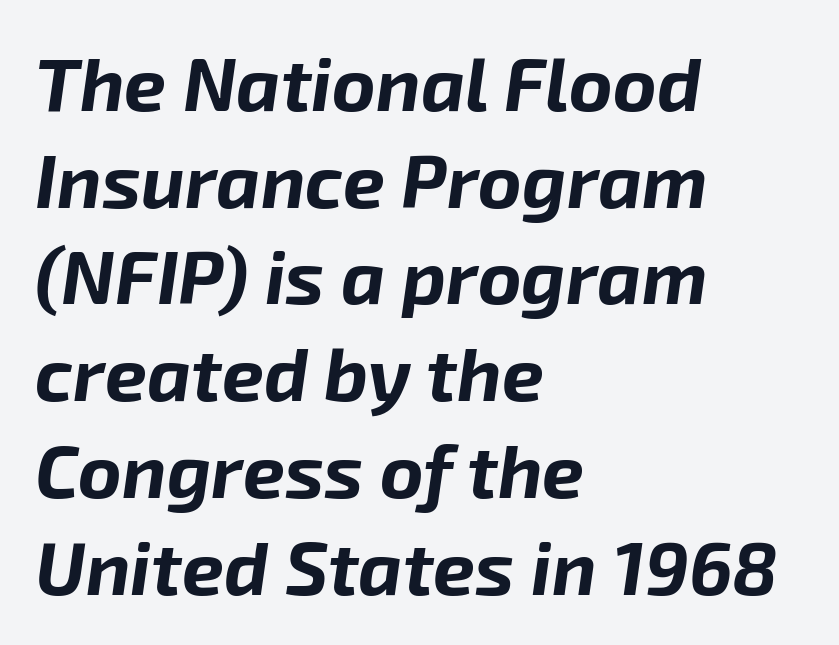
Spacing between characters is what you'd get straight out of the box. The rag falls on the right side of this text block. Yep, that's italic — everything's leaning. Is this a fixed-width face? No — the glyphs have proportional, varying widths.
